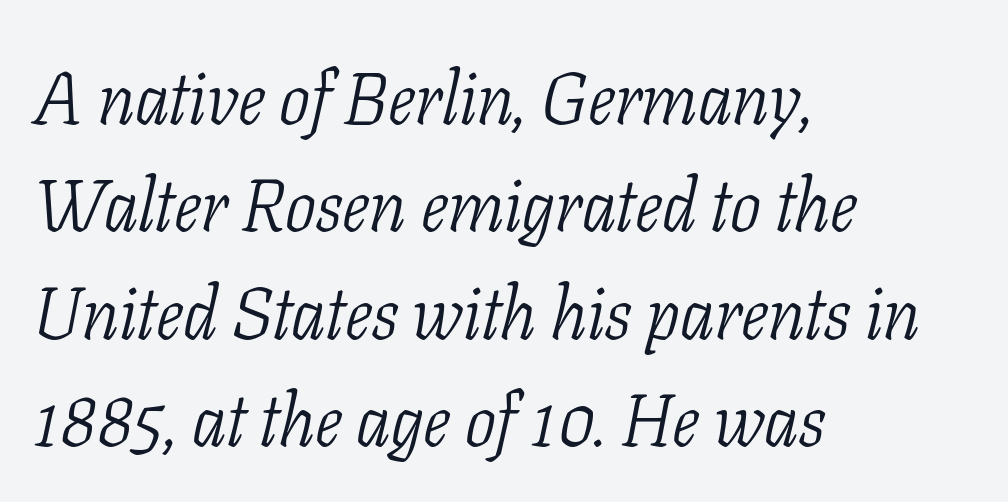
The image shows 73 px light, condensed serif type, italic (leaning right); set left-aligned, normal line spacing (1.47x), normal letter spacing, not underlined; low stroke contrast and a medium x-height.
